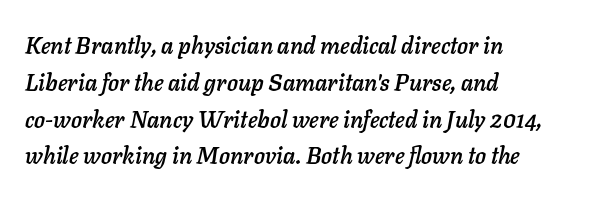
In CSS terms this would be text-align: left. Regular leading. Tracking value appears to be zero — textbook default spacing. Letters rest on an invisible, unmarked baseline. Italic: yes, the glyphs are oblique.
